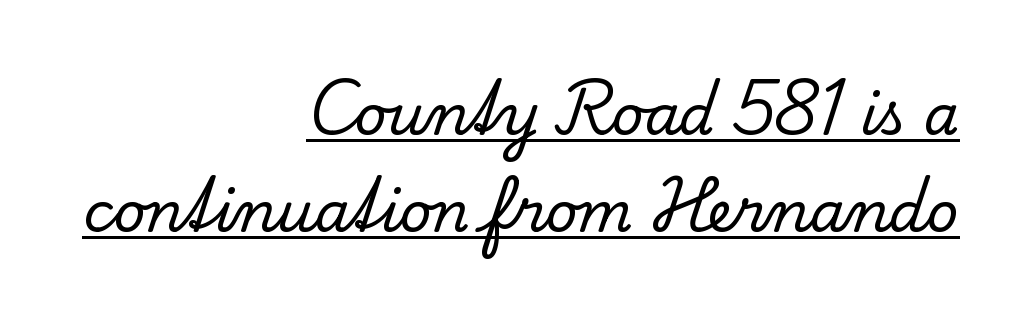
Q: Is the text italic (slanted)? A: Yes.
Q: Is the typeface a serif or a sans-serif typeface? A: Serif.
Q: Is the text underlined? A: Yes.
Q: How is the paragraph aligned? A: Right-aligned.
Q: Is the spacing between letters normal or unusually wide? A: Normal.
Q: Width (condensed, normal, or wide)? A: Normal.
Q: Stroke contrast? A: Low.
Q: x-height? A: Small.
Q: Monospaced? A: No.
